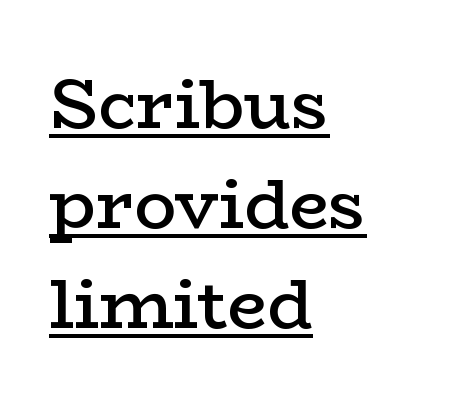
{"serif": "yes", "italic": "no", "bold": "semi", "weight": "semibold", "width": "wide", "stroke_contrast": "low", "x_height": "medium", "monospaced": "no", "underline": "yes", "align": "left", "line_spacing": "normal", "line_spacing_ratio": 1.43, "letter_spacing": "normal", "letter_spacing_em": 0.0, "glyph_px": 70}
